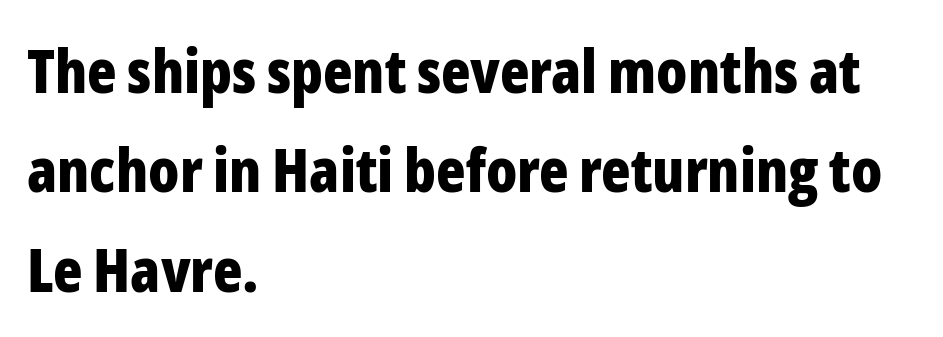
Underlining? Definitely not there. Varying glyph widths throughout — classic text-font behaviour. Layout note: lines flush left. Emphasis by weight is at full strength: bold.
